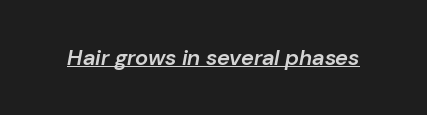
The image shows 22 px text type, italic (leaning right); set normal letter spacing, underlined.
